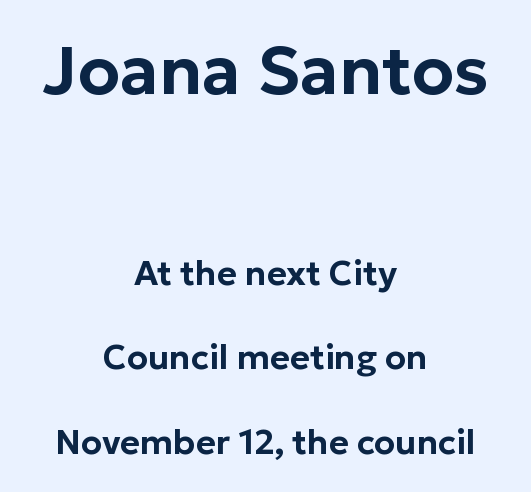
The face used here is proportionally spaced, like ordinary book or web type. Spacing between characters is what you'd get straight out of the box. The lettering holds an erect, upright posture throughout. Does the bottom block carry the larger type? No, the top block does.
